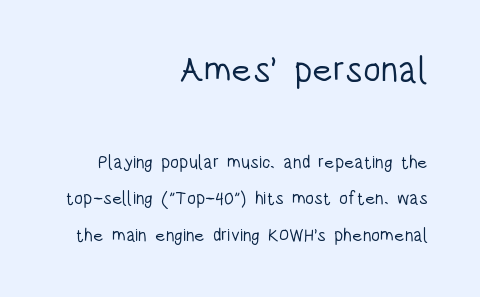
The image shows 36 px light, condensed sans-serif type, upright; set right-aligned, loose line spacing (2.01x), normal letter spacing, not underlined; the first (top) block is 2.0x larger; low stroke contrast and a large x-height.
